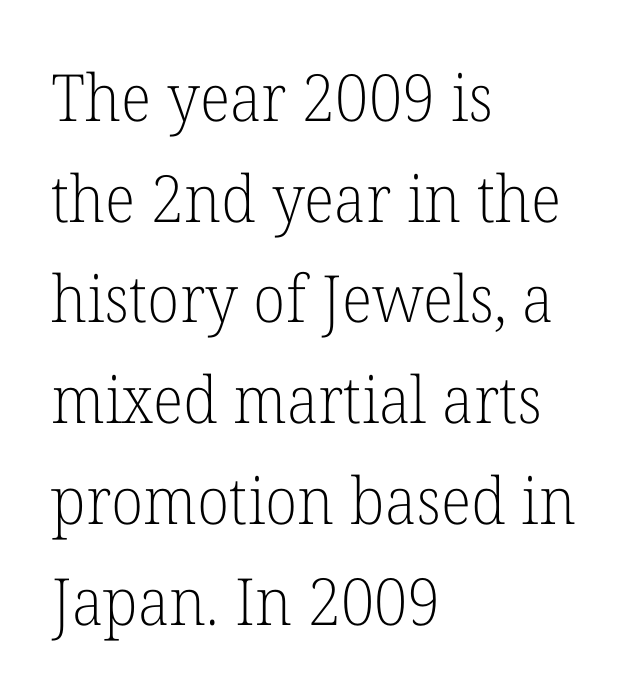
Q: Is the text bold? A: No.
Q: Is the text italic (slanted)? A: No, it is upright.
Q: Is the typeface a serif or a sans-serif typeface? A: Serif.
Q: Is the text underlined? A: No.
Q: How is the paragraph aligned? A: Left-aligned.
Q: Is the spacing between letters normal or unusually wide? A: Normal.
Q: Is the spacing between lines tight, normal or loose? A: Normal.
Q: Width (condensed, normal, or wide)? A: Normal.
Q: Stroke contrast? A: Low.
Q: x-height? A: Medium.
Q: Monospaced? A: No.
